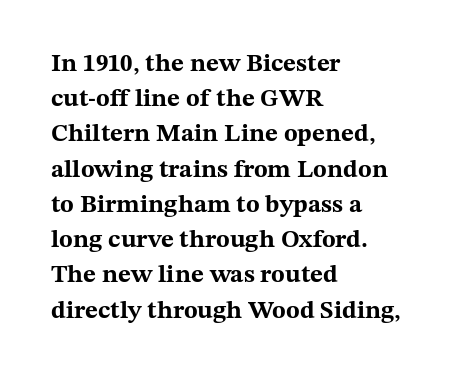
{"italic": "no", "bold": "yes", "underline": "no", "align": "left", "line_spacing": "normal", "line_spacing_ratio": 1.41, "letter_spacing": "normal", "letter_spacing_em": 0.0, "glyph_px": 25}
